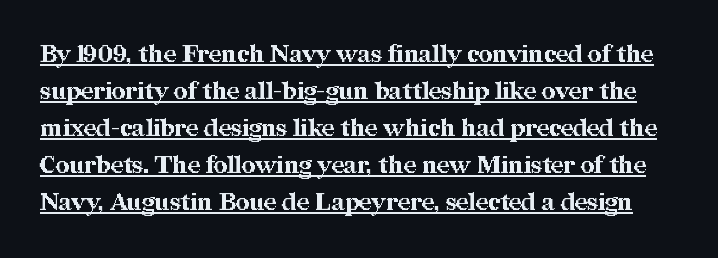
The image shows 24 px bold type, upright; set normal line spacing (1.54x), normal letter spacing, underlined.
